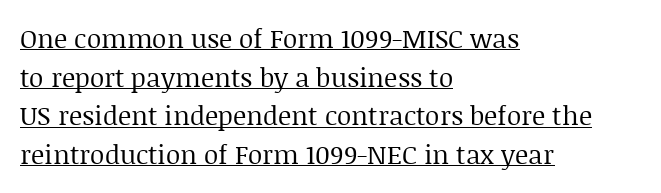
Ink coverage per letter is moderate at most. You can see a thin bar hugging the bottom of the glyphs. Every row of glyphs begins at an identical x-position on the left. The block of text has a typical density, with ordinary space between rows. No italicization has been applied; the sample stays upright.
